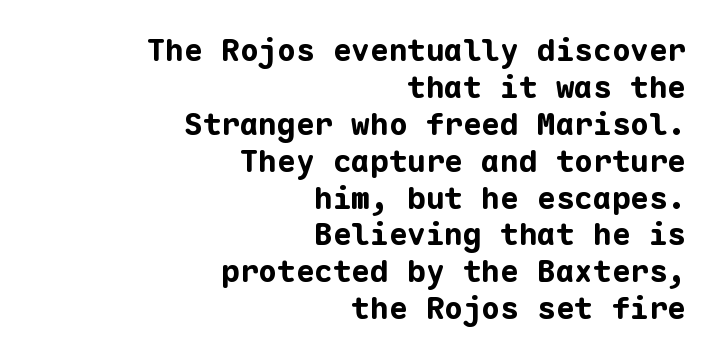
The image shows 31 px bold sans-serif type, upright, monospaced; set right-aligned, line spacing 1.19x, normal letter spacing, not underlined; low stroke contrast and a medium x-height.
